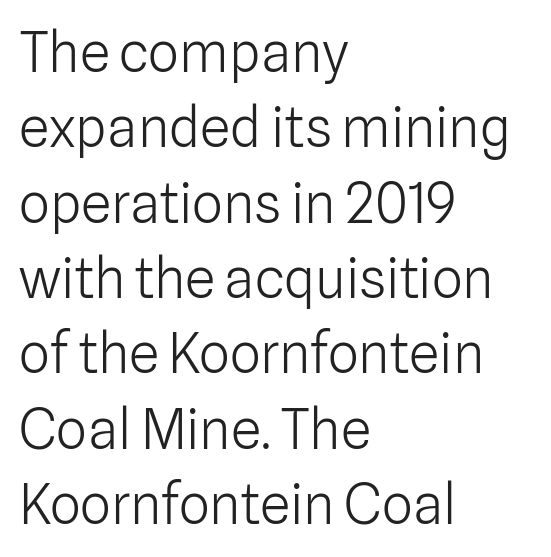
The image shows 55 px light sans-serif type, upright; set left-aligned, normal line spacing (1.37x), normal letter spacing, not underlined; low stroke contrast and a medium x-height.
